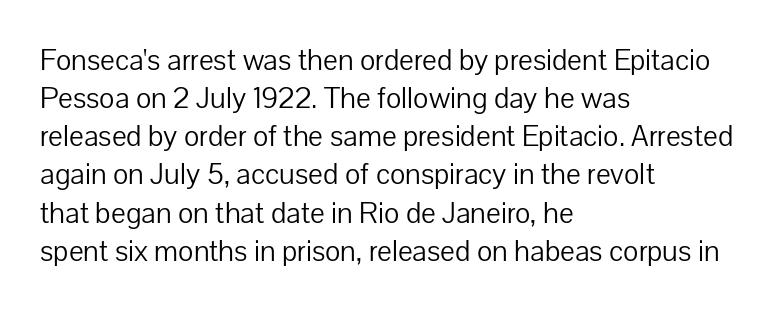
{"serif": "no", "italic": "no", "bold": "no", "weight": "light", "width": "normal", "stroke_contrast": "low", "x_height": "medium", "monospaced": "no", "underline": "no", "align": "left", "line_spacing_ratio": 1.23, "letter_spacing": "normal", "letter_spacing_em": 0.0, "glyph_px": 31}
